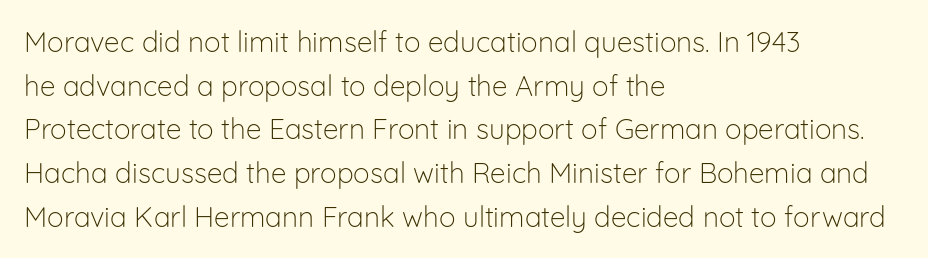
The image shows 28 px light sans-serif type, upright; set left-aligned, normal line spacing (1.56x), normal letter spacing, not underlined; low stroke contrast and a medium x-height.
